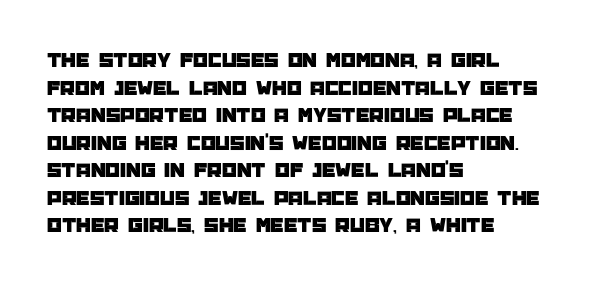
Line starts are locked; line ends wander. Leading matches the norm, producing a regular column. Characters remain perfectly vertical along every line. The area under the type is left untouched. Caption: standard tracking, unaltered.
